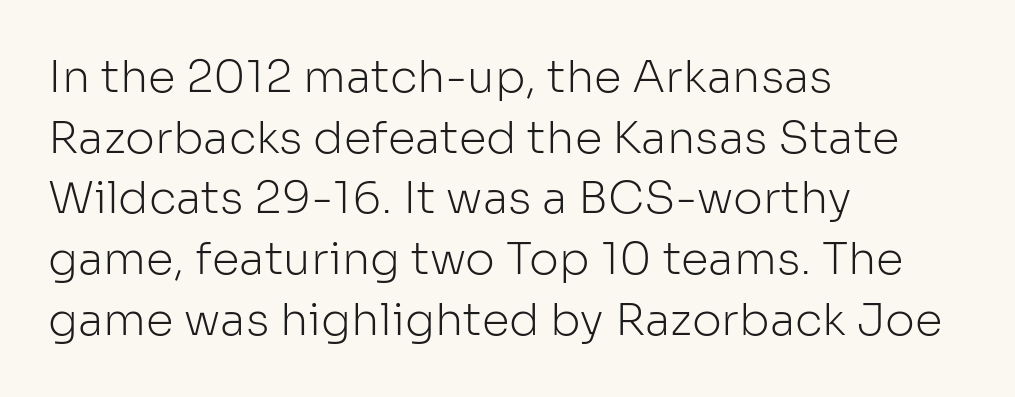
Q: Is the text bold? A: No.
Q: Is the text italic (slanted)? A: No, it is upright.
Q: Is the typeface a serif or a sans-serif typeface? A: Sans-serif.
Q: Is the text underlined? A: No.
Q: How is the paragraph aligned? A: Left-aligned.
Q: Is the spacing between letters normal or unusually wide? A: Normal.
Q: Is the spacing between lines tight, normal or loose? A: Normal.
Q: Width (condensed, normal, or wide)? A: Normal.
Q: Stroke contrast? A: Low.
Q: x-height? A: Medium.
Q: Monospaced? A: No.
